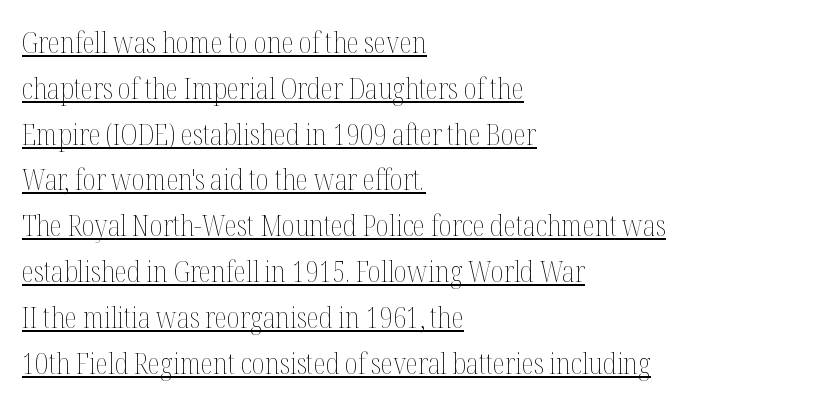
{"italic": "no", "bold": "no", "weight": "thin", "width": "condensed", "stroke_contrast": "medium", "x_height": "medium", "monospaced": "no", "underline": "yes", "align": "left", "line_spacing": "normal", "line_spacing_ratio": 1.58, "letter_spacing": "normal", "letter_spacing_em": 0.0, "glyph_px": 29}
